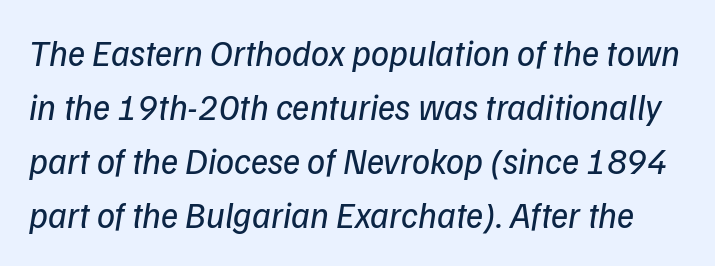
The image shows 36 px regular-weight sans-serif type; set normal line spacing (1.5x), normal letter spacing, not underlined; low stroke contrast and a medium x-height.
